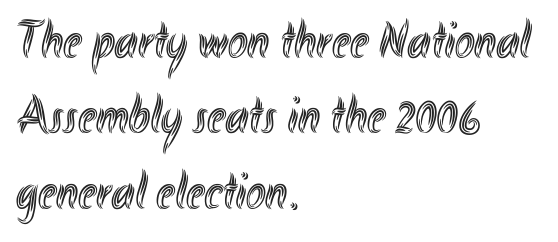
The image shows 53 px condensed type; set left-aligned, normal line spacing (1.42x), normal letter spacing, not underlined; a small x-height.
